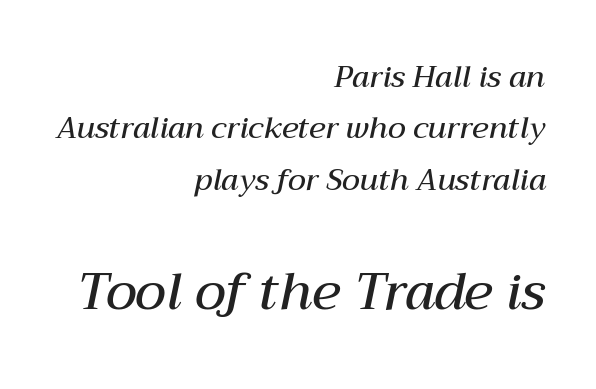
{"italic": "yes", "lean": "right", "slant_degrees": 12, "bold": "semi", "weight": "semibold", "width": "normal", "stroke_contrast": "medium", "x_height": "medium", "monospaced": "no", "underline": "no", "align": "right", "line_spacing_ratio": 1.71, "letter_spacing": "normal", "letter_spacing_em": 0.0, "larger_block": "second", "size_ratio": 1.73, "glyph_px": 52}
